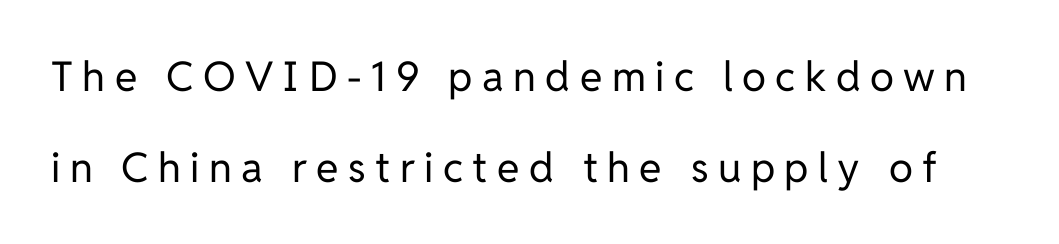
If you drew a line through each stem, it would be perfectly vertical. Varying glyph widths throughout — classic text-font behaviour. This sample uses a sans-serif face. Words float on clear page, feet unadorned. In terms of leading, this rendering errs on the spacious side.
